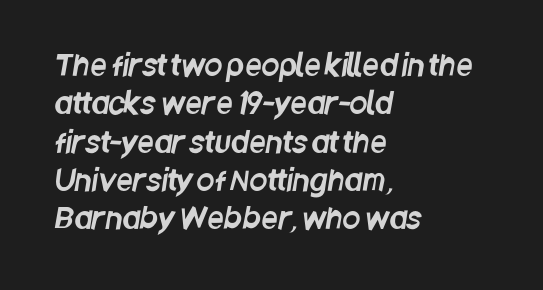
The image shows 29 px condensed sans-serif type; set left-aligned, normal line spacing (1.32x), normal letter spacing, not underlined; low stroke contrast and a large x-height.
